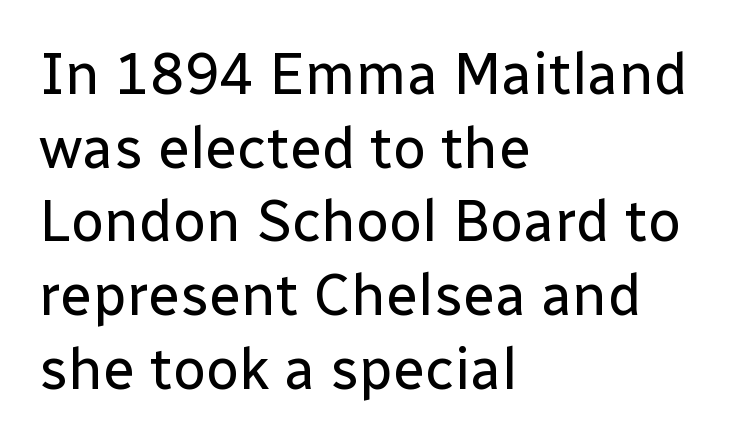
In CSS terms this would be text-align: left. Each letter's strokes conclude bluntly, with no projecting serifs. Summary of weight: not heavy and not bold. Only glyphs here, with clear space below each row.
